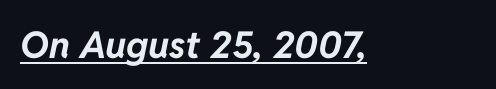
Proportional: the letters do not fall into vertical columns. Would a proofreader flag this as italicized? Yes. Spacing between characters is what you'd get straight out of the box. Check the space under the baseline: a stroke is drawn there. Stroke thickness is high; the sample reads as a true bold.
